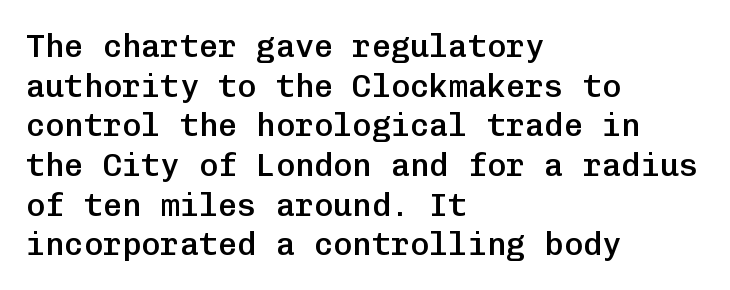
Vertical strokes here are truly vertical. Left-aligned paragraph, ragged on the right. This is the in-between weight designers call semibold or demi. Tracking value appears to be zero — textbook default spacing. Letters rest on an invisible, unmarked baseline.
